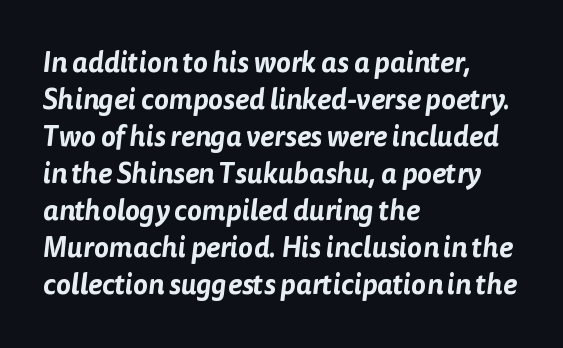
{"serif": "no", "width": "normal", "stroke_contrast": "low", "x_height": "medium", "monospaced": "no", "underline": "no", "align": "left", "line_spacing": "normal", "line_spacing_ratio": 1.32, "letter_spacing": "normal", "letter_spacing_em": 0.0, "glyph_px": 28}
